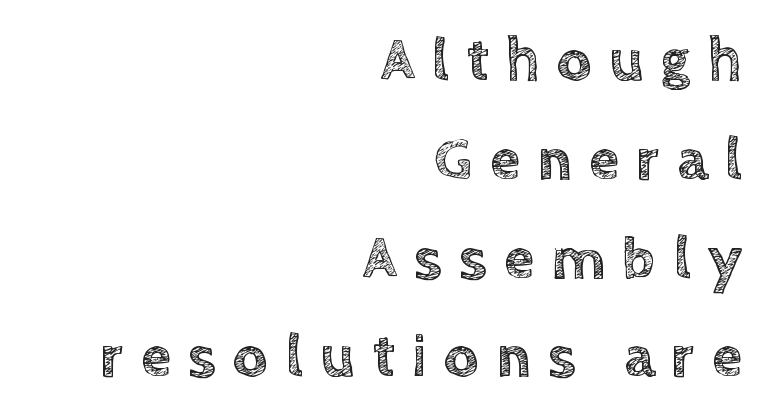
{"italic": "no", "width": "normal", "x_height": "large", "monospaced": "no", "underline": "no", "align": "right", "line_spacing": "normal", "line_spacing_ratio": 1.62, "letter_spacing": "wide", "letter_spacing_em": 0.28, "glyph_px": 61}
